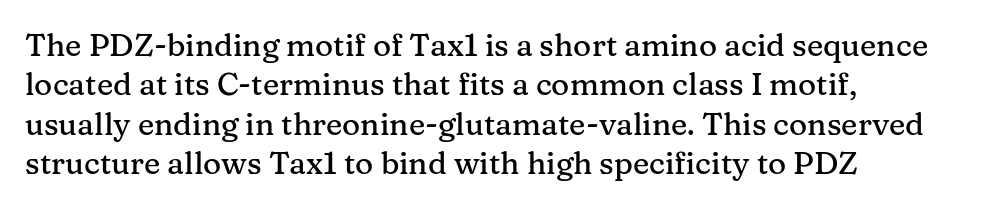
The image shows 31 px serif type, upright; set left-aligned, normal line spacing (1.27x), normal letter spacing, not underlined; medium stroke contrast and a medium x-height.
